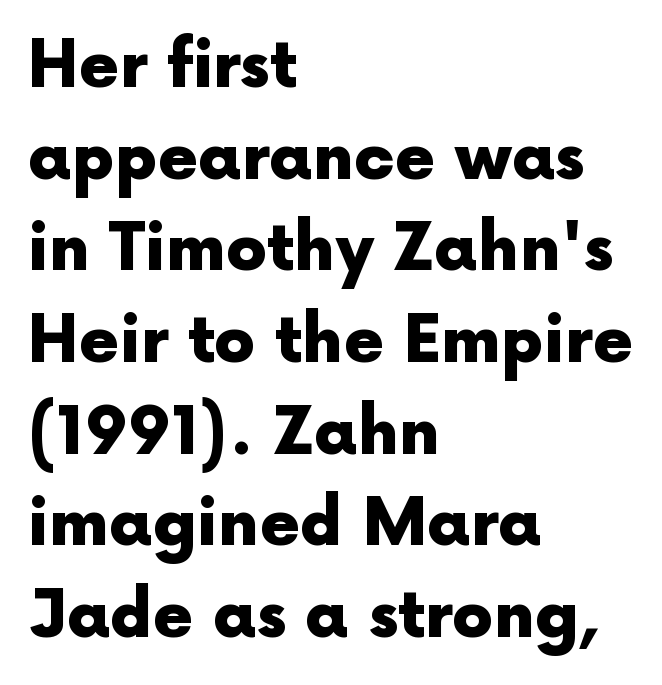
Q: Is the text bold? A: Yes.
Q: Is the text italic (slanted)? A: No, it is upright.
Q: Is the typeface a serif or a sans-serif typeface? A: Sans-serif.
Q: Is the text underlined? A: No.
Q: How is the paragraph aligned? A: Left-aligned.
Q: Is the spacing between letters normal or unusually wide? A: Normal.
Q: Is the spacing between lines tight, normal or loose? A: Normal.
Q: Width (condensed, normal, or wide)? A: Normal.
Q: x-height? A: Medium.
Q: Monospaced? A: No.
